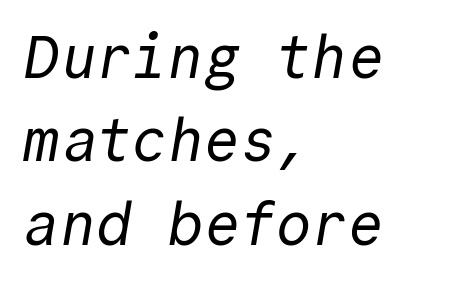
Q: Is the text bold? A: No.
Q: Is the typeface a serif or a sans-serif typeface? A: Sans-serif.
Q: Is the text underlined? A: No.
Q: How is the paragraph aligned? A: Left-aligned.
Q: Is the spacing between letters normal or unusually wide? A: Normal.
Q: Is the spacing between lines tight, normal or loose? A: Normal.
Q: Width (condensed, normal, or wide)? A: Normal.
Q: x-height? A: Medium.
Q: Monospaced? A: Yes.
